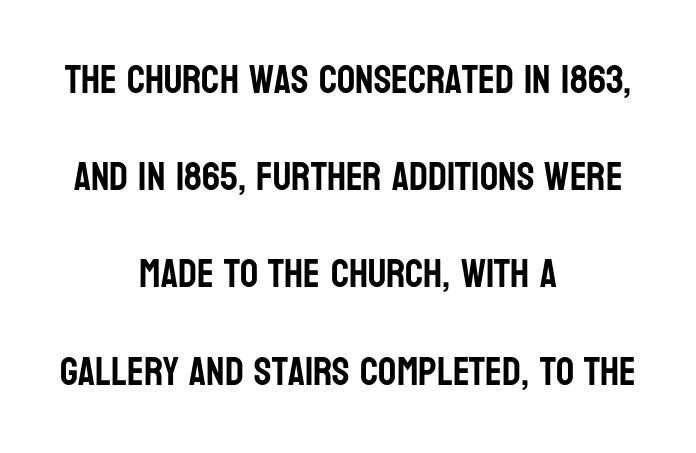
{"serif": "no", "italic": "no", "width": "condensed", "stroke_contrast": "low", "x_height": "large", "monospaced": "no", "underline": "no", "align": "center", "line_spacing": "loose", "line_spacing_ratio": 2.43, "letter_spacing": "normal", "letter_spacing_em": 0.0, "glyph_px": 40}
